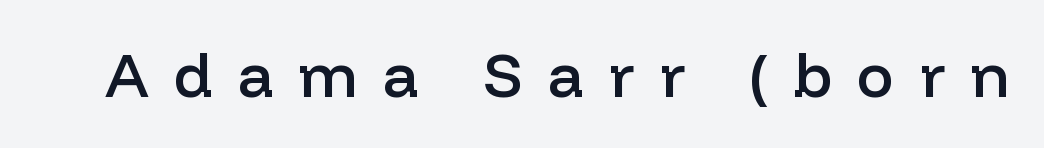
The image shows 62 px semibold sans-serif type, upright; set unusually wide letter spacing (+0.4 em), not underlined; low stroke contrast and a medium x-height.
